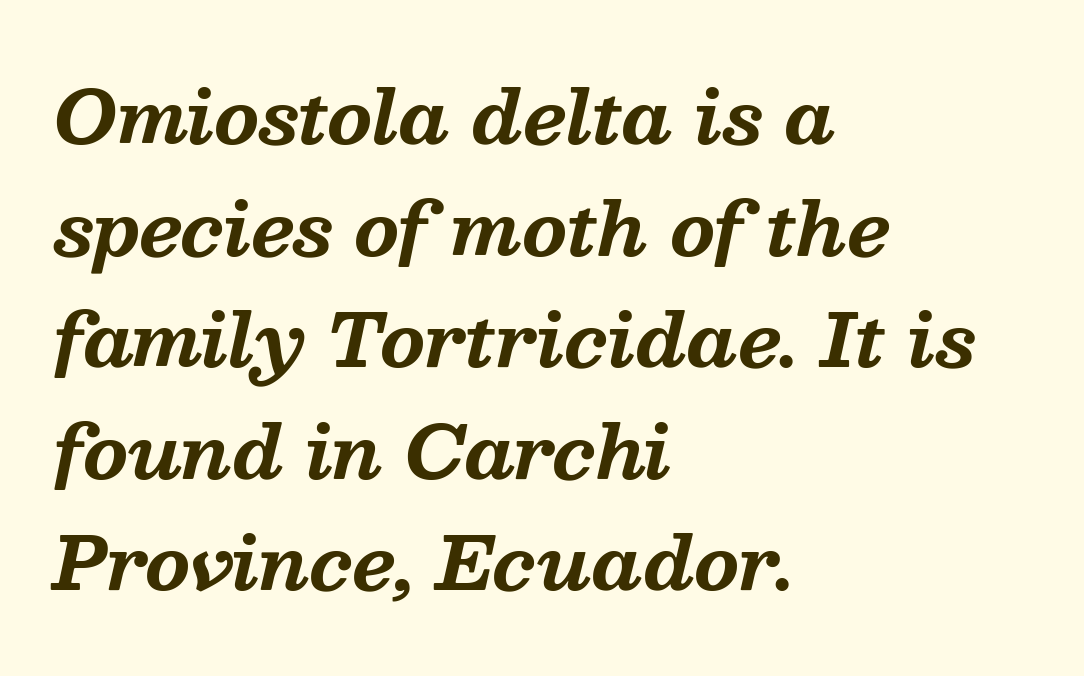
Plain, unruled lines of type. You can tell from the footed stems that serif type was used. Spacing verdict: proportional, widths tailored to each character. Horizontal bands of white between lines are of average thickness.
